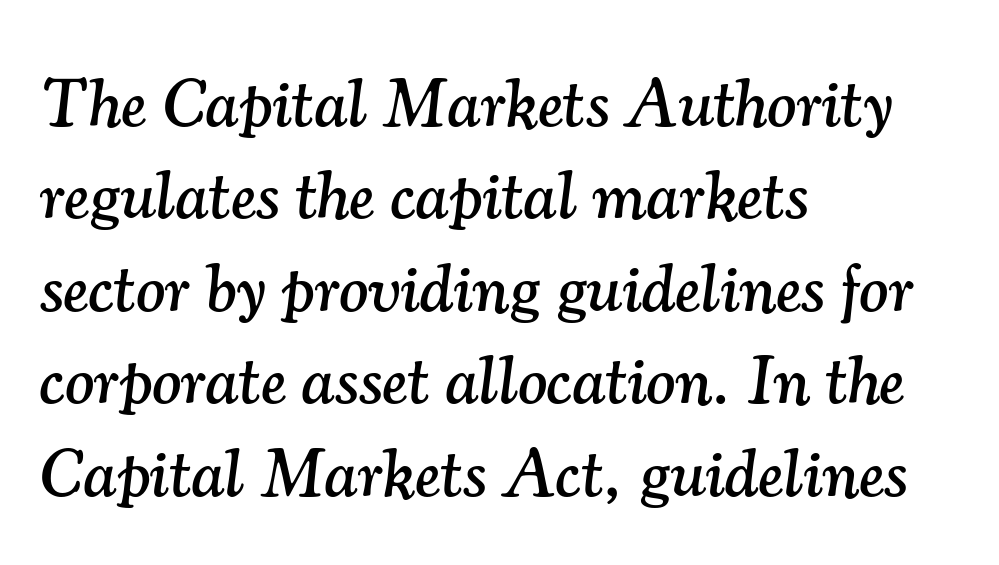
Spacing verdict: proportional, widths tailored to each character. Descenders hang freely into open space. Vertical spacing — default. The typeface chosen for these lines features serifs.
